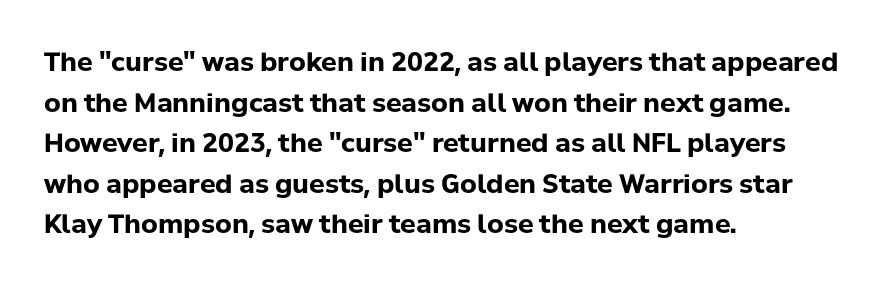
The image shows 26 px bold type, upright; set left-aligned, normal line spacing (1.56x), normal letter spacing, not underlined.
